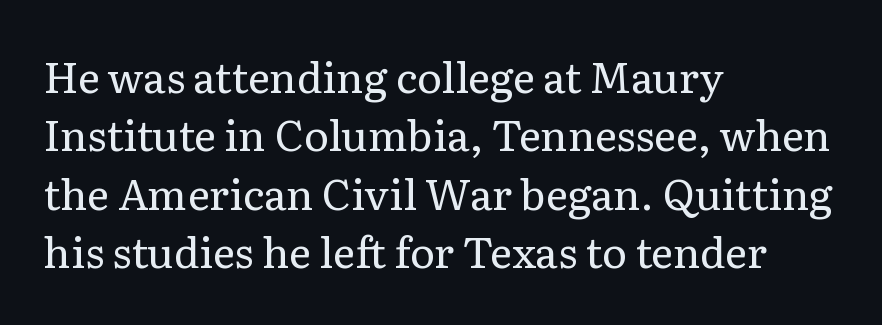
Q: Is the text bold? A: No.
Q: Is the text italic (slanted)? A: No, it is upright.
Q: Is the typeface a serif or a sans-serif typeface? A: Serif.
Q: Is the text underlined? A: No.
Q: How is the paragraph aligned? A: Left-aligned.
Q: Is the spacing between letters normal or unusually wide? A: Normal.
Q: Is the spacing between lines tight, normal or loose? A: Normal.
Q: Width (condensed, normal, or wide)? A: Normal.
Q: Stroke contrast? A: Low.
Q: x-height? A: Medium.
Q: Monospaced? A: No.
